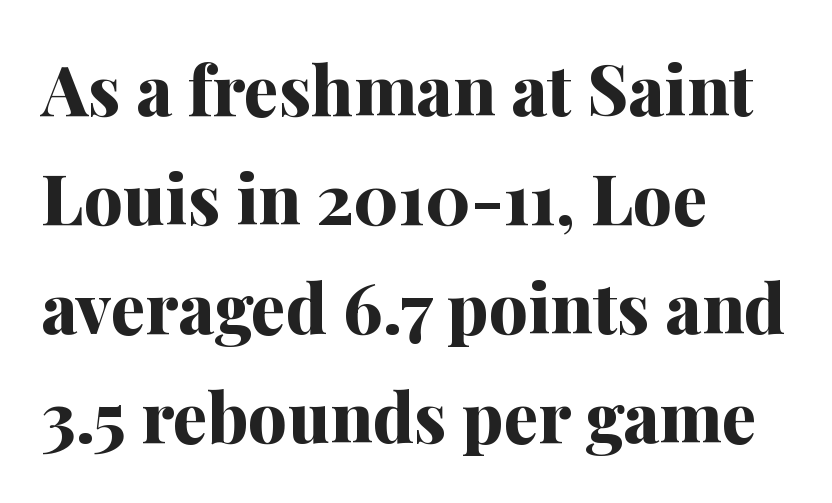
Q: Is the text bold? A: Yes.
Q: Is the text italic (slanted)? A: No, it is upright.
Q: Is the typeface a serif or a sans-serif typeface? A: Serif.
Q: Is the text underlined? A: No.
Q: How is the paragraph aligned? A: Left-aligned.
Q: Is the spacing between letters normal or unusually wide? A: Normal.
Q: Is the spacing between lines tight, normal or loose? A: Normal.
Q: Width (condensed, normal, or wide)? A: Normal.
Q: Stroke contrast? A: Medium.
Q: x-height? A: Medium.
Q: Monospaced? A: No.
